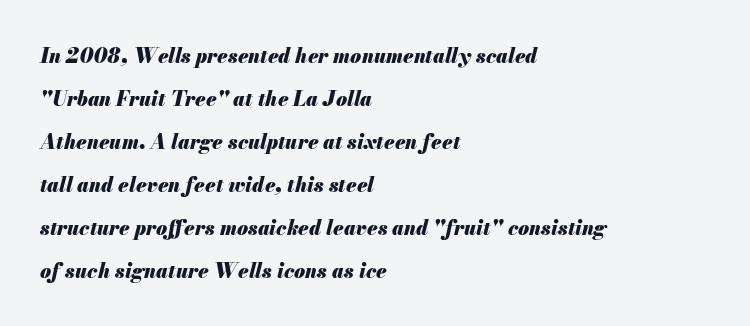
{"italic": "yes", "lean": "right", "slant_degrees": 13, "bold": "yes", "underline": "no", "align": "left", "line_spacing": "loose", "line_spacing_ratio": 2.15, "letter_spacing": "normal", "letter_spacing_em": 0.0, "glyph_px": 20}
